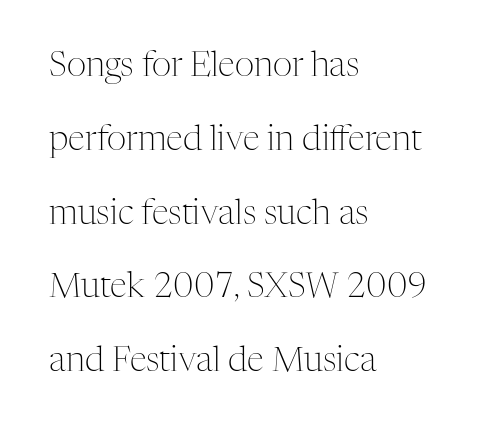
Honestly, there is no underline to notice here at all. Character widths vary here, with narrow letters taking less room than wide ones. How would I describe the line gaps? Wide and relaxed. A student would call this left alignment; a typographer would say flush left, rag right. Posture: upright roman. Are there feet on the stems? There are — it's a serif.
